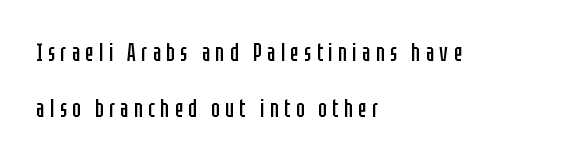
The image shows 25 px text type, upright; set left-aligned, loose line spacing (2.23x), unusually wide letter spacing (+0.22 em), not underlined.
